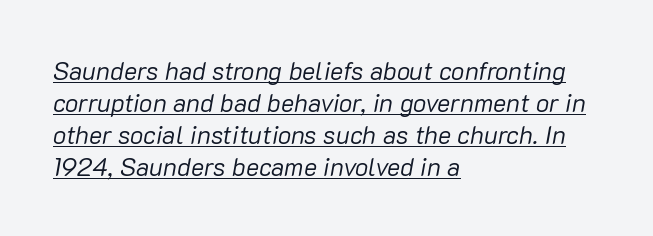
The image shows 25 px text type, italic (leaning right); set left-aligned, normal line spacing (1.28x), normal letter spacing, underlined.
